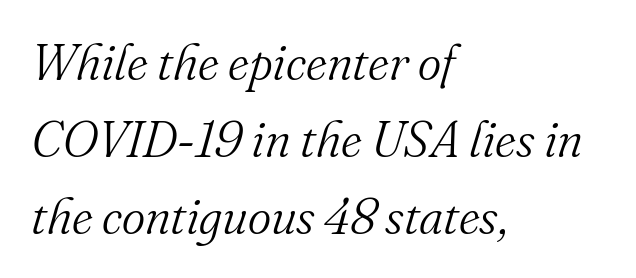
The image shows 50 px light serif type, italic (leaning right); set left-aligned, normal line spacing (1.54x), normal letter spacing, not underlined; medium stroke contrast and a small x-height.
